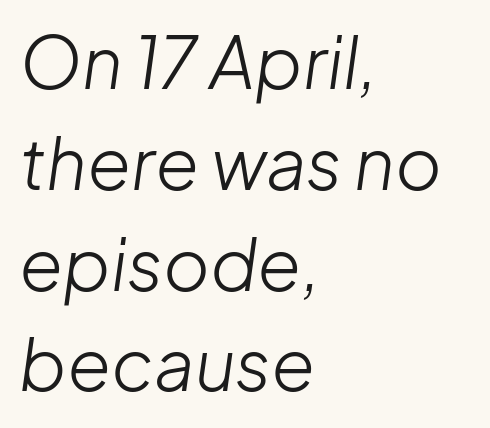
The baseline area is clear. This sample uses plain, unmodified letter spacing. Is the type heavy? It reads as light-to-regular instead. The passage shown is typed in a proportional face where columns would drift. Tall strokes in this sample are angled rather than plumb.
